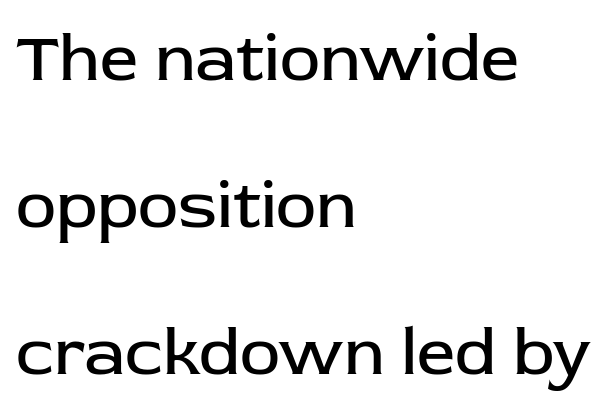
{"serif": "no", "italic": "no", "bold": "no", "weight": "regular", "width": "normal", "stroke_contrast": "low", "x_height": "medium", "monospaced": "no", "underline": "no", "align": "left", "line_spacing": "loose", "line_spacing_ratio": 2.16, "letter_spacing": "normal", "letter_spacing_em": 0.0, "glyph_px": 68}
